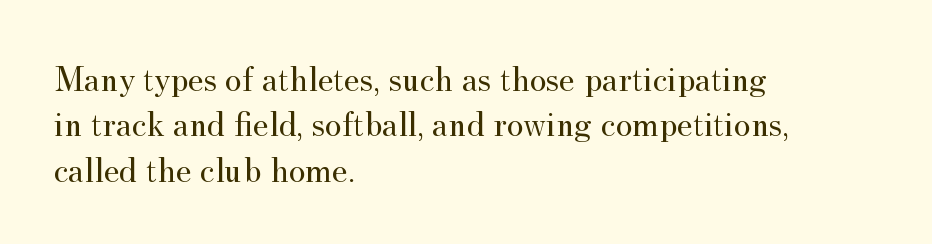
The image shows 36 px regular-weight serif type, upright; set left-aligned, normal line spacing (1.26x), normal letter spacing, not underlined; medium stroke contrast and a small x-height.
